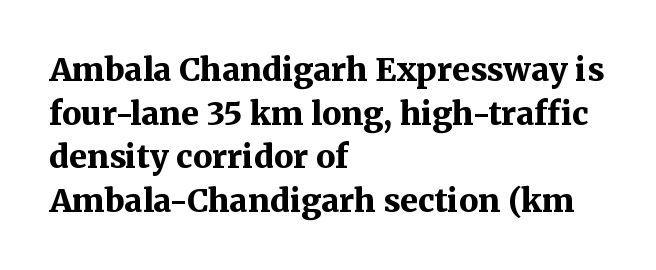
Q: Is the text bold? A: Yes.
Q: Is the text italic (slanted)? A: No, it is upright.
Q: Is the typeface a serif or a sans-serif typeface? A: Serif.
Q: Is the text underlined? A: No.
Q: How is the paragraph aligned? A: Left-aligned.
Q: Is the spacing between letters normal or unusually wide? A: Normal.
Q: Is the spacing between lines tight, normal or loose? A: Normal.
Q: Width (condensed, normal, or wide)? A: Normal.
Q: Stroke contrast? A: Medium.
Q: x-height? A: Medium.
Q: Monospaced? A: No.
